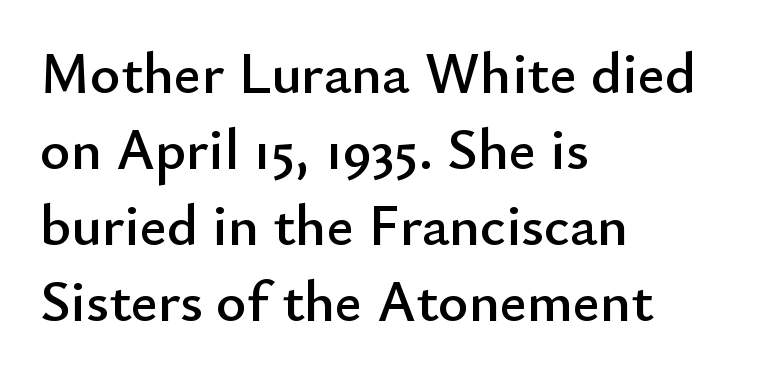
The specimen omits any rule beneath the text block's lines. Here the designer chose a conventional face with non-uniform glyph widths. The characters display no serif detailing; their extremities are plain. In CSS terms this would be text-align: left. The letters stand straight up with perfectly vertical stems.
